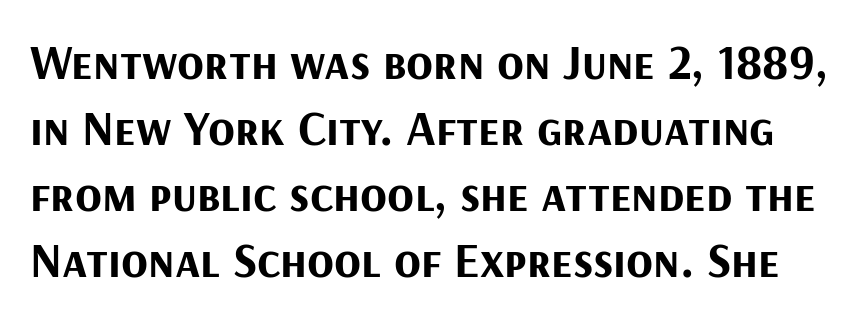
Q: Is the text bold? A: Yes.
Q: Is the text italic (slanted)? A: No, it is upright.
Q: Is the typeface a serif or a sans-serif typeface? A: Sans-serif.
Q: Is the text underlined? A: No.
Q: Is the spacing between letters normal or unusually wide? A: Normal.
Q: Is the spacing between lines tight, normal or loose? A: Normal.
Q: Width (condensed, normal, or wide)? A: Normal.
Q: Stroke contrast? A: Medium.
Q: x-height? A: Medium.
Q: Monospaced? A: No.
